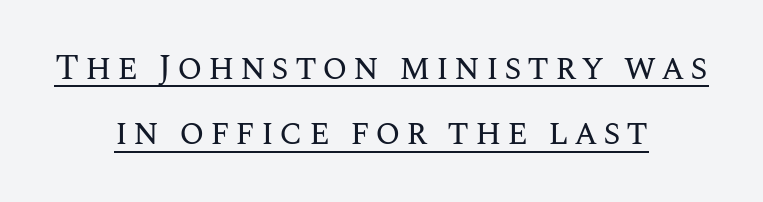
Every row of glyphs is offset so its center matches the block's center. The string is rendered with underlining switched on. Designer's note — italics off, roman on. The font sits on the lighter half of the weight spectrum, regular included. The letters advance in unequal steps, a hallmark of proportional type.
